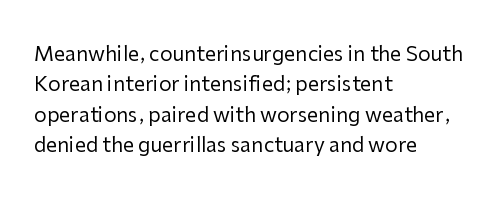
The image shows 20 px text type, upright; set left-aligned, normal line spacing (1.52x), normal letter spacing, not underlined.
